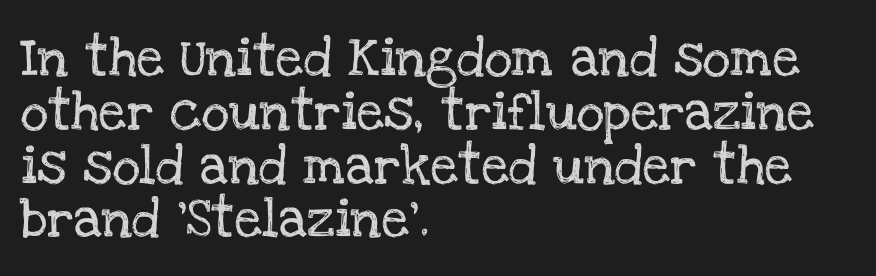
Q: Is the text italic (slanted)? A: No, it is upright.
Q: Is the typeface a serif or a sans-serif typeface? A: Serif.
Q: Is the text underlined? A: No.
Q: How is the paragraph aligned? A: Left-aligned.
Q: Is the spacing between letters normal or unusually wide? A: Normal.
Q: Is the spacing between lines tight, normal or loose? A: Normal.
Q: Width (condensed, normal, or wide)? A: Normal.
Q: Stroke contrast? A: Low.
Q: x-height? A: Large.
Q: Monospaced? A: No.
